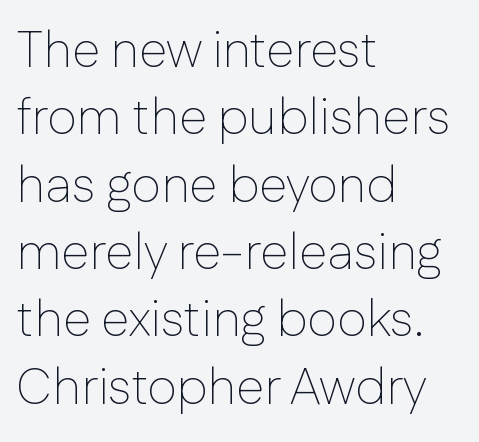
Teacher's note: observe the even left margin — that is flush-left alignment. Grotesque or geometric, the face here clearly has no serifs. Descenders hang freely into open space. When letters stand straight like this, we call the style roman or upright. This sample has the flowing, uneven cadence of proportional lettering.
